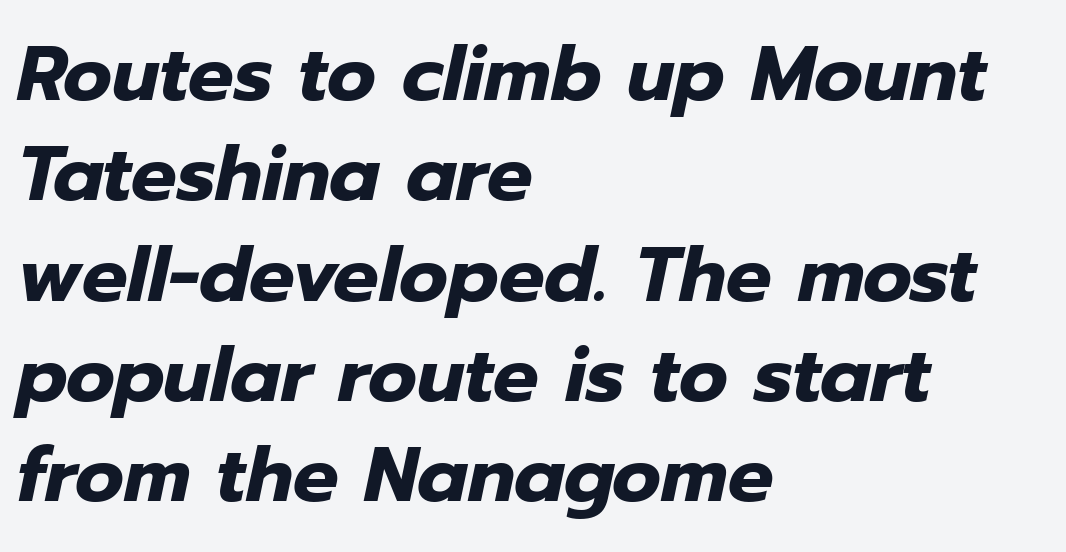
Strokes here are thick enough to call this a true bold. One-word summary of the alignment: left. The lettering tilts uniformly, giving the passage an italic look. Just letters on the line, the space beneath them empty.
